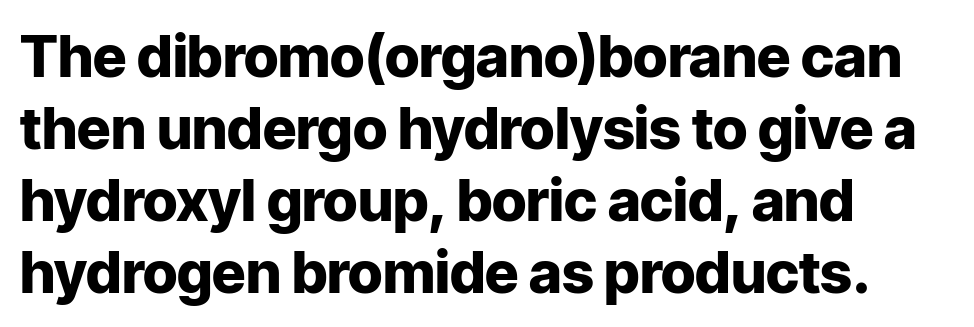
The image shows 58 px heavy sans-serif type, upright; set left-aligned, line spacing 1.24x, normal letter spacing, not underlined; low stroke contrast and a medium x-height.
